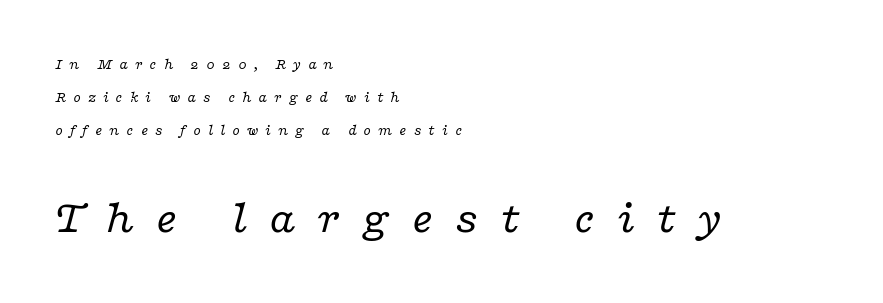
The image shows 46 px regular-weight, wide serif type, italic (leaning right); set left-aligned, loose line spacing (2.21x), unusually wide letter spacing (+0.45 em), not underlined; the second (bottom) block is 3.07x larger; low stroke contrast and a medium x-height.
